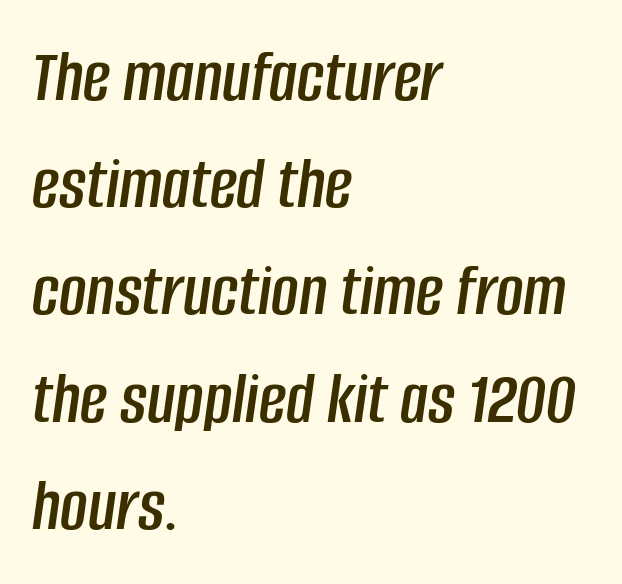
Honestly, the letter spacing is just normal — you wouldn't notice it. The passage shown is typed in a proportional face where columns would drift. The passage shown is not underscored anywhere. Each new line begins a customary step beneath the previous one. These lines are set flush left with a ragged right edge. Quick note: italic.
